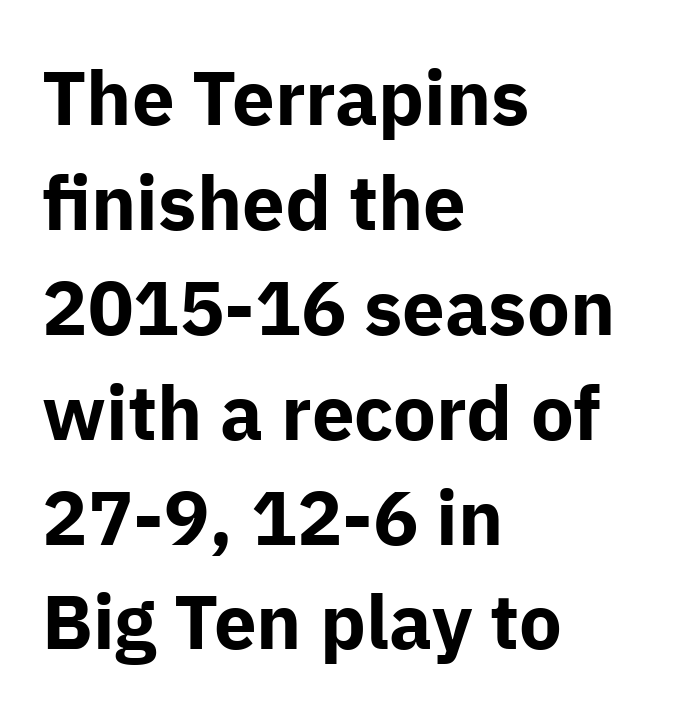
The image shows 76 px bold sans-serif type, upright; set left-aligned, normal line spacing (1.38x), normal letter spacing, not underlined; low stroke contrast and a medium x-height.
